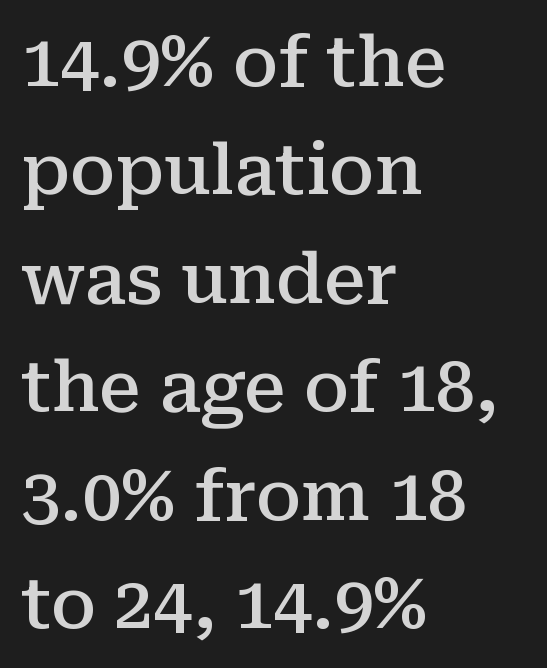
The image shows 70 px semibold serif type, upright; set left-aligned, normal line spacing (1.55x), normal letter spacing, not underlined; medium stroke contrast and a medium x-height.
